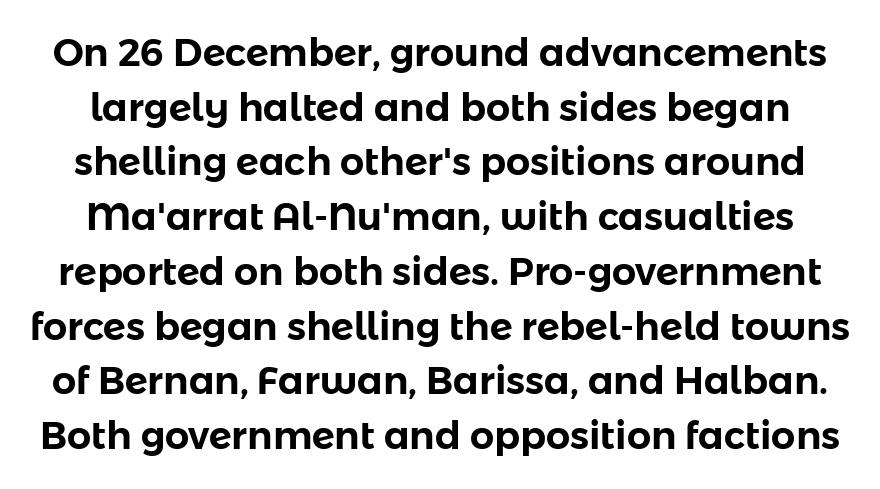
{"serif": "no", "italic": "no", "width": "normal", "stroke_contrast": "low", "x_height": "medium", "monospaced": "no", "underline": "no", "line_spacing": "normal", "line_spacing_ratio": 1.44, "letter_spacing": "normal", "letter_spacing_em": 0.0, "glyph_px": 38}
